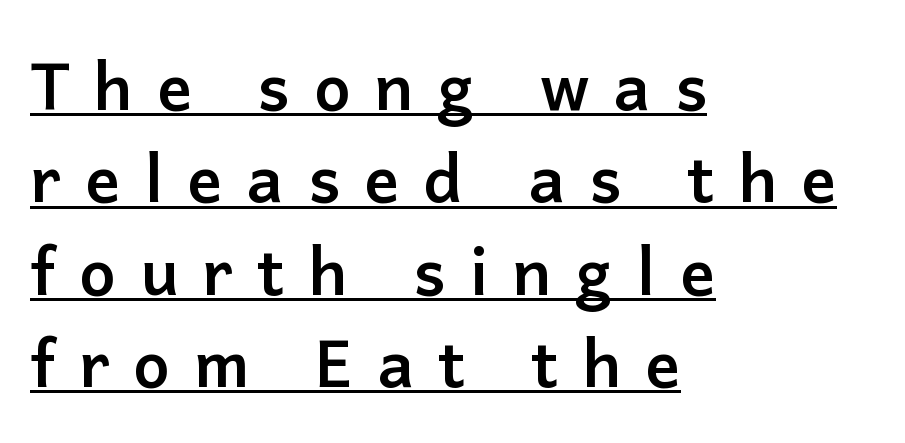
Q: Is the text bold? A: Yes.
Q: Is the text italic (slanted)? A: No, it is upright.
Q: Is the typeface a serif or a sans-serif typeface? A: Sans-serif.
Q: Is the text underlined? A: Yes.
Q: How is the paragraph aligned? A: Left-aligned.
Q: Is the spacing between letters normal or unusually wide? A: Unusually wide.
Q: Is the spacing between lines tight, normal or loose? A: Normal.
Q: Width (condensed, normal, or wide)? A: Normal.
Q: Stroke contrast? A: Low.
Q: x-height? A: Medium.
Q: Monospaced? A: No.
